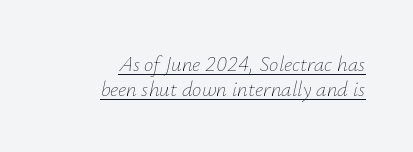
The image shows 21 px text type, italic (leaning right); set right-aligned, line spacing 1.21x, normal letter spacing, underlined.
